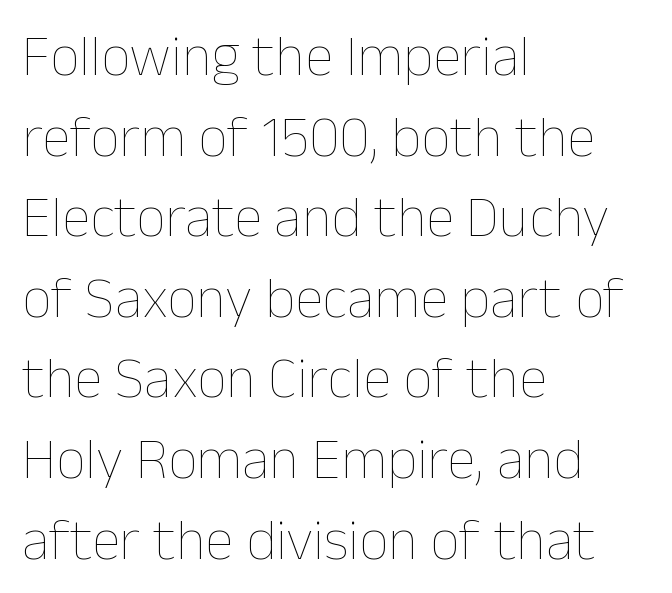
The image shows 58 px thin type, upright; set left-aligned, normal line spacing (1.39x), normal letter spacing, not underlined; low stroke contrast and a medium x-height.
